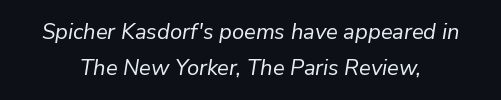
The image shows 22 px text type, italic (leaning right); set centered, normal line spacing (1.65x), normal letter spacing, not underlined.
